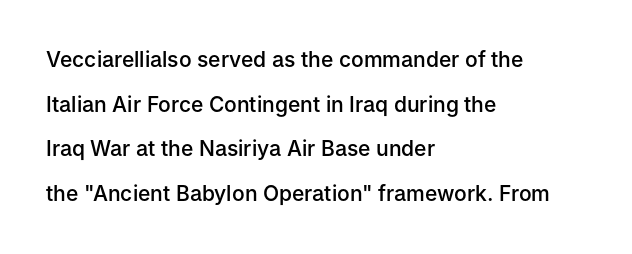
The image shows 21 px text type, upright; set left-aligned, loose line spacing (2.13x), normal letter spacing, not underlined.
